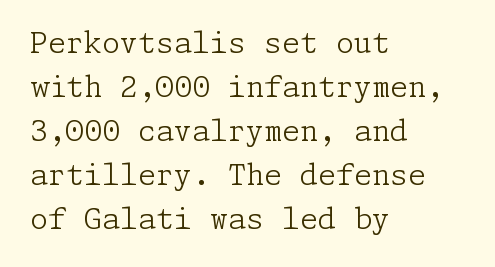
The image shows 29 px light serif type, upright; set left-aligned, normal line spacing (1.52x), normal letter spacing, not underlined; low stroke contrast and a medium x-height.
